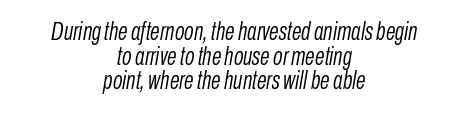
{"italic": "yes", "lean": "right", "slant_degrees": 10, "bold": "no", "underline": "no", "align": "center", "line_spacing": "tight", "line_spacing_ratio": 0.99, "letter_spacing": "normal", "letter_spacing_em": 0.0, "glyph_px": 25}
